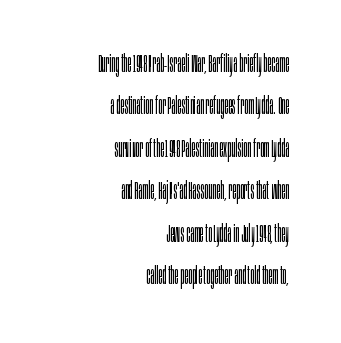
The face looks like a standard text weight, possibly lighter. Casual observation: everything's shoved over to the right. Notice how the stems are strictly vertical — no italics here. What stands out about the letter spacing? Nothing — it is the standard amount. Only glyphs here, with clear space below each row.
